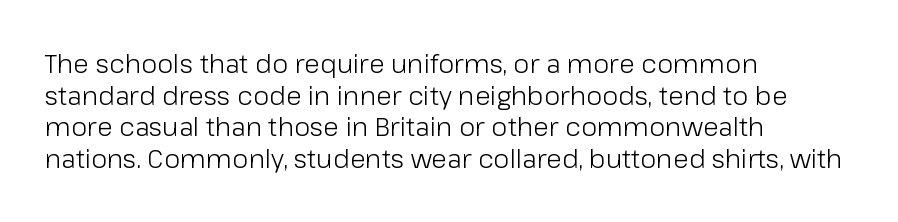
Nope, not italic — everything's standing straight. The font is comparable to plain body text, perhaps lighter. Inter-character spacing is left at the font's built-in metrics. The zone under the glyphs is completely vacant. These lines are set flush left with a ragged right edge.
